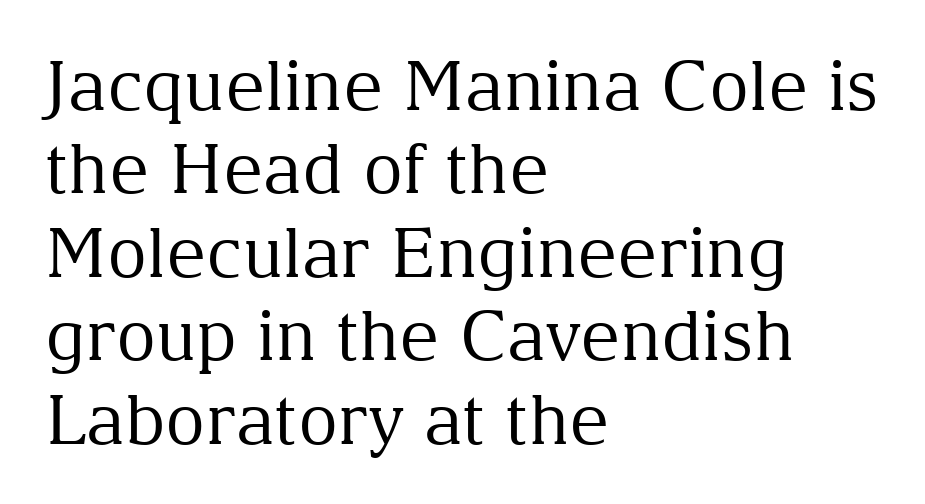
The foot of each line stays bare and open. Vertical stems look standard width or narrower in stroke. Each letter keeps its own natural width here, so spacing adapts to shape. You can tell it's not italic because the verticals are truly vertical.
